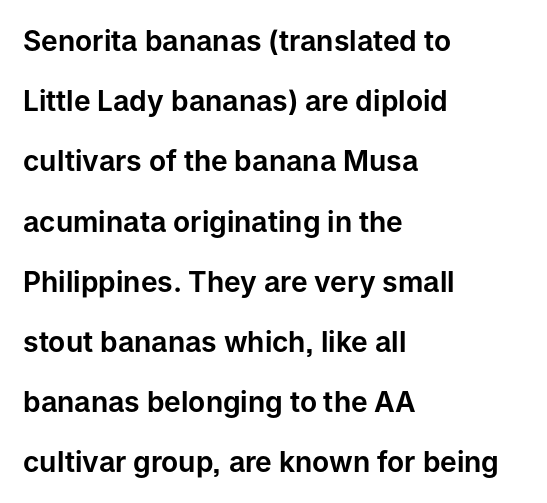
{"serif": "no", "italic": "no", "width": "normal", "stroke_contrast": "low", "x_height": "medium", "monospaced": "no", "underline": "no", "align": "left", "line_spacing": "loose", "line_spacing_ratio": 2.15, "letter_spacing": "normal", "letter_spacing_em": 0.0, "glyph_px": 28}
